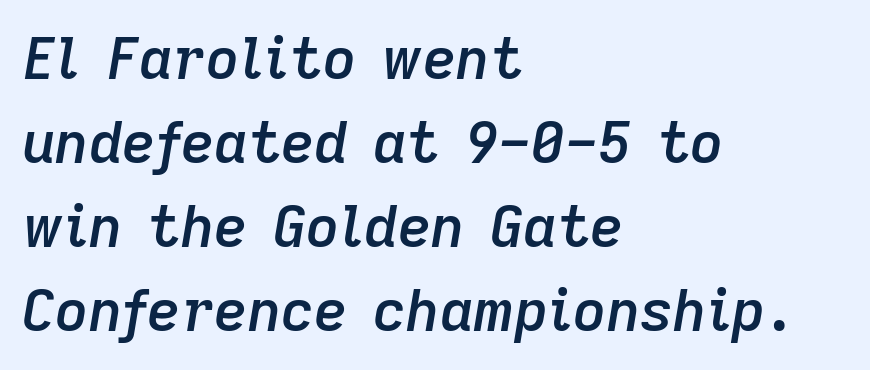
{"italic": "yes", "lean": "right", "slant_degrees": 9, "bold": "semi", "weight": "semibold", "width": "normal", "stroke_contrast": "low", "x_height": "medium", "monospaced": "no", "underline": "no", "align": "left", "line_spacing": "normal", "line_spacing_ratio": 1.45, "letter_spacing": "normal", "letter_spacing_em": 0.0, "glyph_px": 58}
